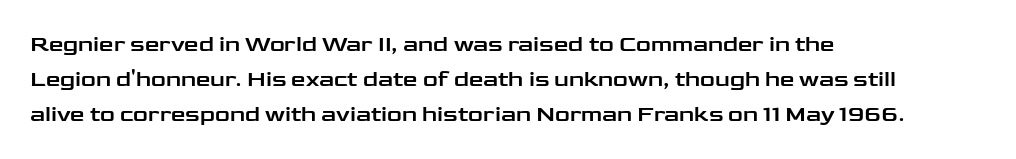
Q: Is the text italic (slanted)? A: No, it is upright.
Q: Is the text underlined? A: No.
Q: How is the paragraph aligned? A: Left-aligned.
Q: Is the spacing between letters normal or unusually wide? A: Normal.
Q: Is the spacing between lines tight, normal or loose? A: Normal.
